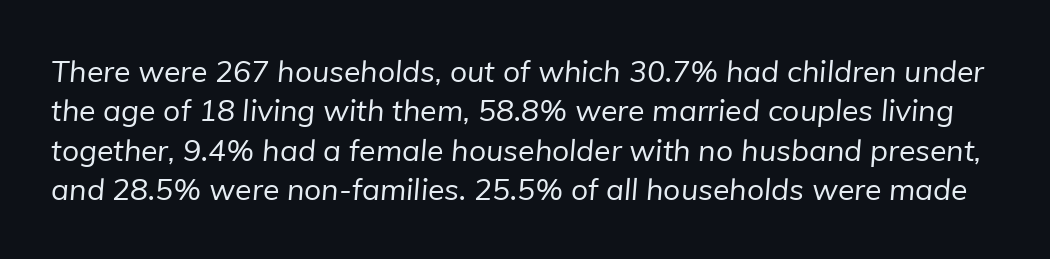
Q: Is the text bold? A: No.
Q: Is the typeface a serif or a sans-serif typeface? A: Sans-serif.
Q: Is the text underlined? A: No.
Q: Is the spacing between letters normal or unusually wide? A: Normal.
Q: Is the spacing between lines tight, normal or loose? A: Normal.
Q: Width (condensed, normal, or wide)? A: Normal.
Q: Stroke contrast? A: Low.
Q: x-height? A: Medium.
Q: Monospaced? A: No.
